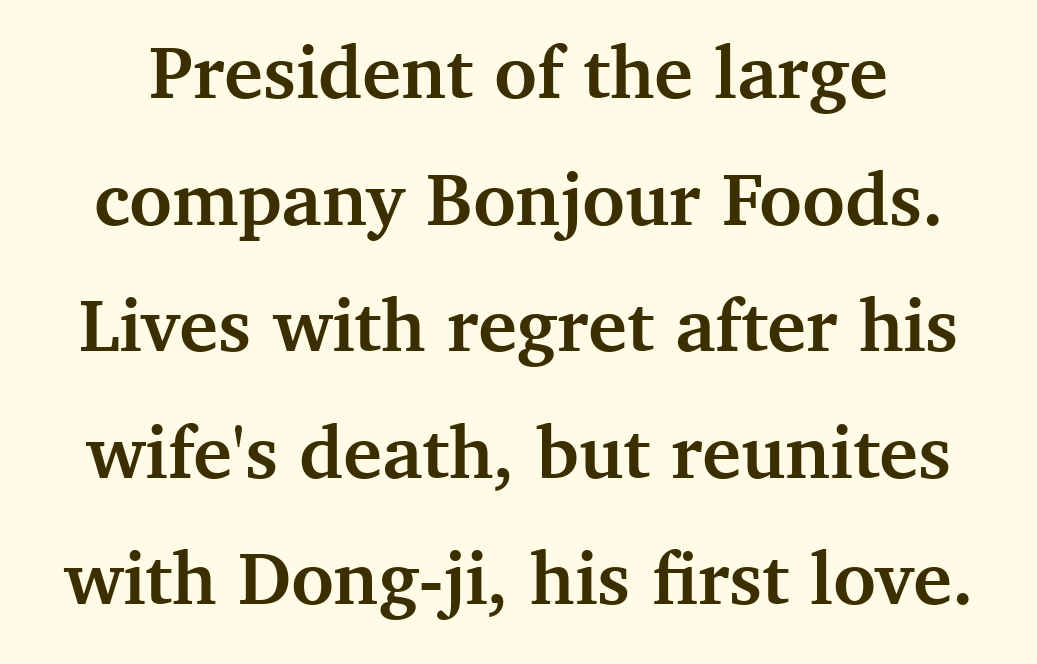
Q: Is the text bold? A: Yes.
Q: Is the text italic (slanted)? A: No, it is upright.
Q: Is the typeface a serif or a sans-serif typeface? A: Serif.
Q: Is the text underlined? A: No.
Q: Is the spacing between letters normal or unusually wide? A: Normal.
Q: Width (condensed, normal, or wide)? A: Normal.
Q: Stroke contrast? A: Medium.
Q: x-height? A: Medium.
Q: Monospaced? A: No.
